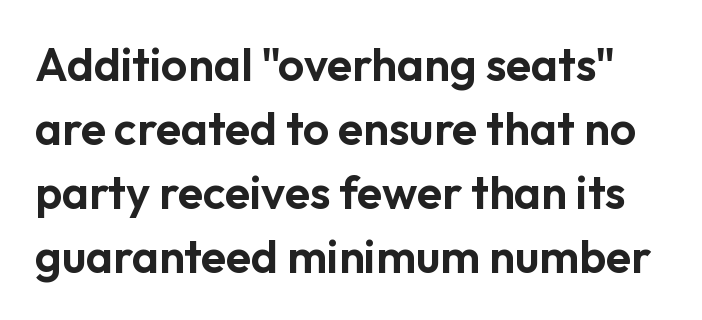
{"serif": "no", "italic": "no", "width": "normal", "stroke_contrast": "low", "x_height": "medium", "monospaced": "no", "underline": "no", "line_spacing": "normal", "line_spacing_ratio": 1.39, "letter_spacing": "normal", "letter_spacing_em": 0.0, "glyph_px": 46}
